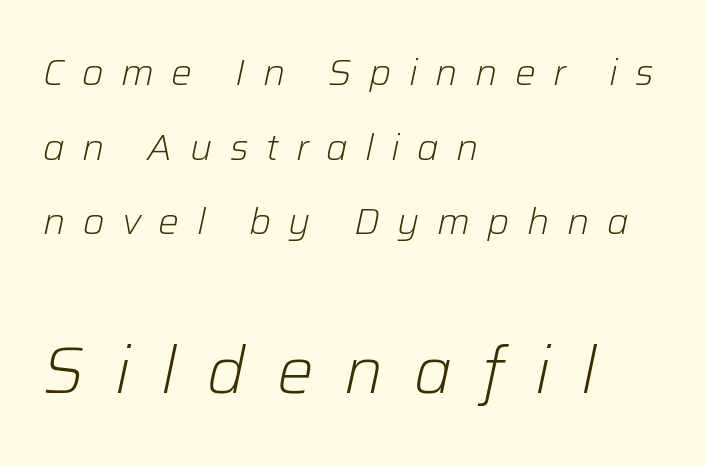
Q: Is the text bold? A: No.
Q: Is the text italic (slanted)? A: Yes, it leans right by about 12 degrees.
Q: Is the text underlined? A: No.
Q: How is the paragraph aligned? A: Left-aligned.
Q: Is the spacing between letters normal or unusually wide? A: Unusually wide.
Q: Is the spacing between lines tight, normal or loose? A: Loose.
Q: Which block of text is set in a larger size, the first (top) or the second (bottom)? A: The second (bottom) one.
Q: Width (condensed, normal, or wide)? A: Normal.
Q: Stroke contrast? A: Low.
Q: x-height? A: Medium.
Q: Monospaced? A: No.
